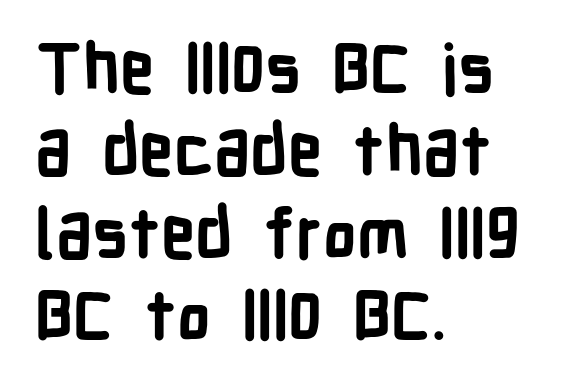
Q: Is the text bold? A: Yes.
Q: Is the text italic (slanted)? A: No, it is upright.
Q: Is the typeface a serif or a sans-serif typeface? A: Sans-serif.
Q: Is the text underlined? A: No.
Q: How is the paragraph aligned? A: Left-aligned.
Q: Is the spacing between letters normal or unusually wide? A: Normal.
Q: Width (condensed, normal, or wide)? A: Condensed.
Q: Stroke contrast? A: Low.
Q: x-height? A: Medium.
Q: Monospaced? A: No.
